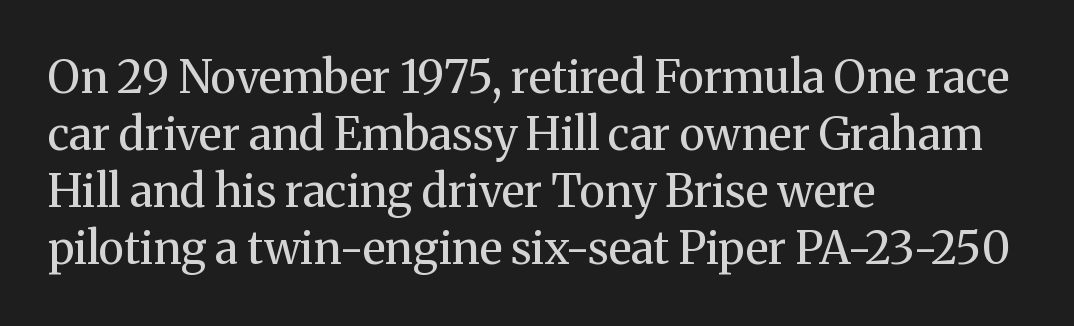
Check under the words: just untouched page. This block has exactly the height ordinary leading produces. Heaviness? Minimal to ordinary, like unemphasized prose. The lettering holds an erect, upright posture throughout. The text block is weighted toward the left margin, trailing off unevenly rightward. This is serif lettering, the kind often seen in printed books.
